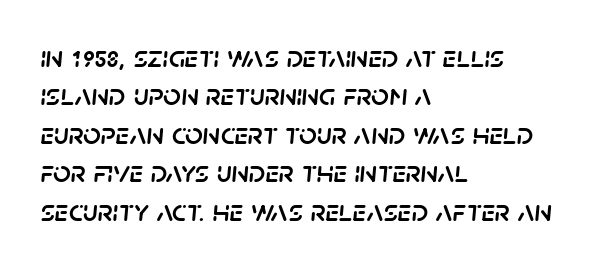
The image shows 31 px text type, italic (leaning right); set left-aligned, line spacing 1.24x, normal letter spacing, not underlined; low stroke contrast and a large x-height.
